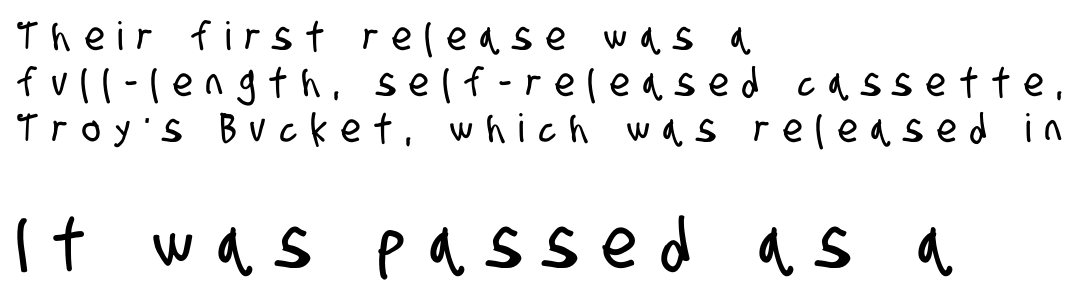
Q: Is the typeface a serif or a sans-serif typeface? A: Sans-serif.
Q: Is the text underlined? A: No.
Q: How is the paragraph aligned? A: Left-aligned.
Q: Is the spacing between letters normal or unusually wide? A: Unusually wide.
Q: Which block of text is set in a larger size, the first (top) or the second (bottom)? A: The second (bottom) one.
Q: Width (condensed, normal, or wide)? A: Condensed.
Q: Stroke contrast? A: Low.
Q: x-height? A: Large.
Q: Monospaced? A: No.
